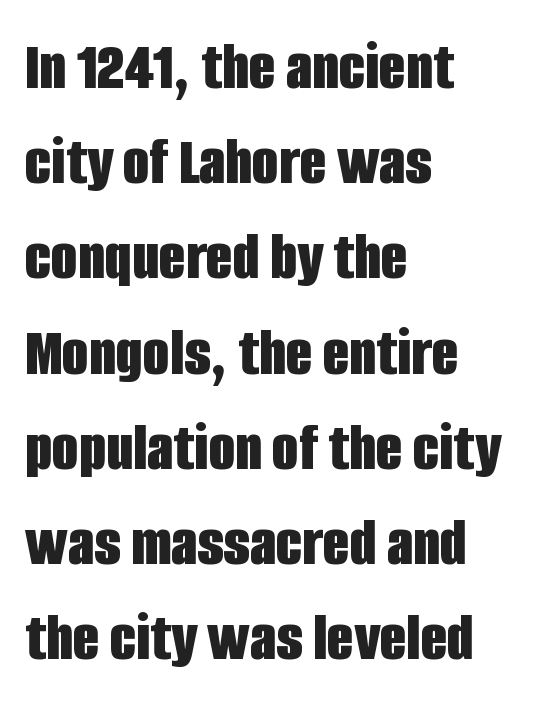
Q: Is the text bold? A: Yes.
Q: Is the text italic (slanted)? A: No, it is upright.
Q: Is the typeface a serif or a sans-serif typeface? A: Sans-serif.
Q: Is the text underlined? A: No.
Q: How is the paragraph aligned? A: Left-aligned.
Q: Is the spacing between letters normal or unusually wide? A: Normal.
Q: Is the spacing between lines tight, normal or loose? A: Normal.
Q: Width (condensed, normal, or wide)? A: Condensed.
Q: Stroke contrast? A: Low.
Q: x-height? A: Large.
Q: Monospaced? A: No.
